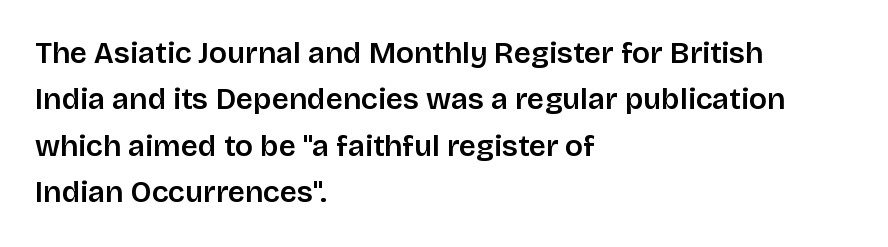
{"serif": "no", "italic": "no", "width": "normal", "stroke_contrast": "low", "x_height": "large", "monospaced": "no", "underline": "no", "align": "left", "line_spacing": "normal", "line_spacing_ratio": 1.55, "letter_spacing": "normal", "letter_spacing_em": 0.0, "glyph_px": 30}
